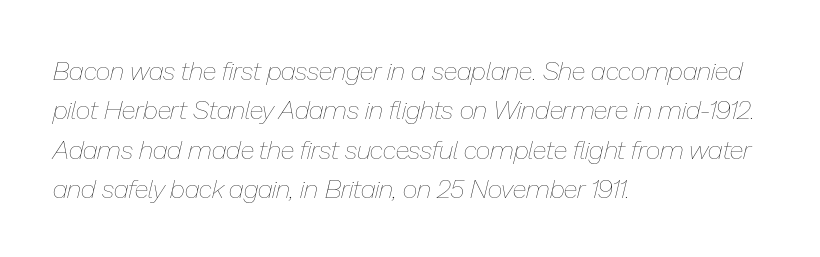
Stroke mass is kept to a normal reading level or below. Horizontally, the lines are justified to the leading edge only. Whoever set this chose a conventional vertical rhythm. When letters slant like this, we call the style italic.
